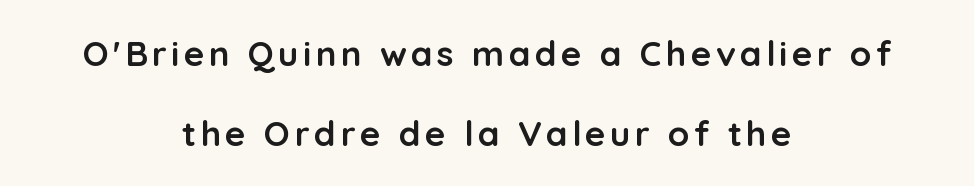
Q: Is the text bold? A: Yes.
Q: Is the text italic (slanted)? A: No, it is upright.
Q: Is the typeface a serif or a sans-serif typeface? A: Sans-serif.
Q: Is the text underlined? A: No.
Q: How is the paragraph aligned? A: Centered.
Q: Is the spacing between lines tight, normal or loose? A: Loose.
Q: Width (condensed, normal, or wide)? A: Normal.
Q: Stroke contrast? A: Low.
Q: x-height? A: Medium.
Q: Monospaced? A: No.
